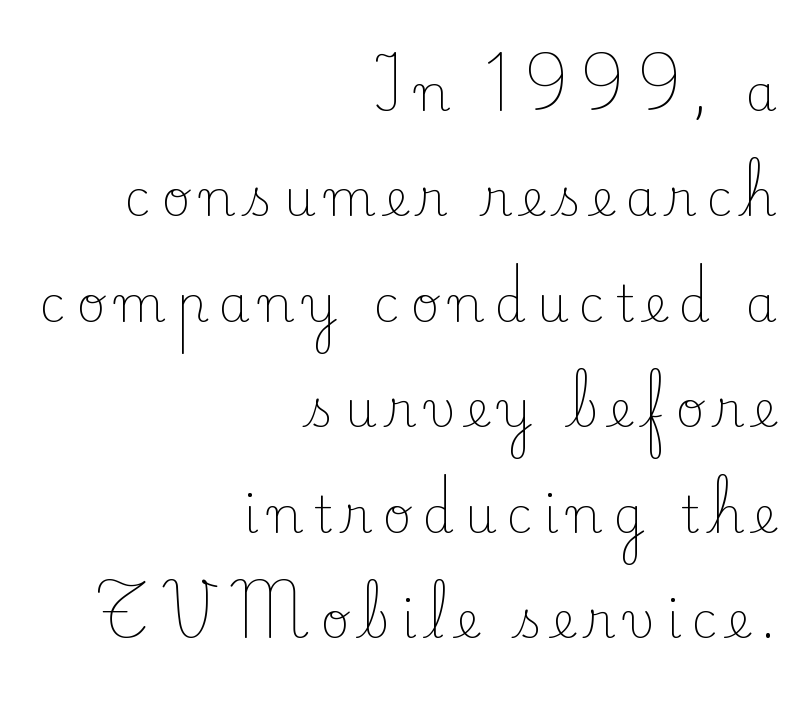
The image shows 50 px light serif type, upright; set right-aligned, loose line spacing (2.11x), unusually wide letter spacing (+0.21 em), not underlined; low stroke contrast and a small x-height.
